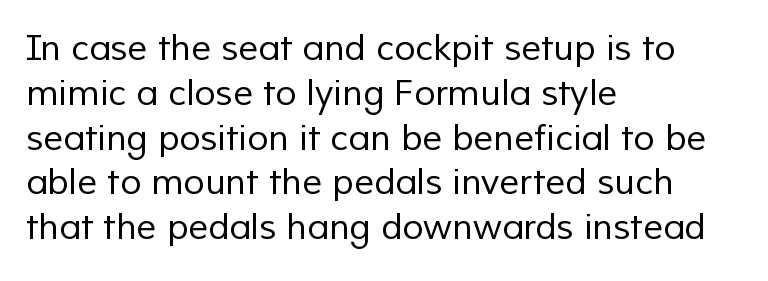
{"serif": "no", "bold": "no", "weight": "regular", "width": "normal", "stroke_contrast": "low", "x_height": "medium", "monospaced": "no", "underline": "no", "align": "left", "line_spacing": "normal", "line_spacing_ratio": 1.28, "letter_spacing": "normal", "letter_spacing_em": 0.0, "glyph_px": 35}
